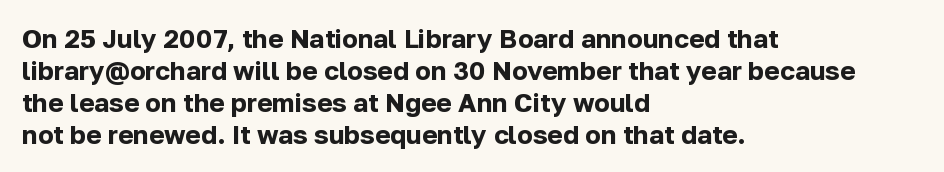
Alignment: flush left. A clean baseline with only descenders dipping below it. Vertical strokes here are truly vertical. Every letter is thick-stroked: bold, no question. A typesetter would call this zero additional tracking.
